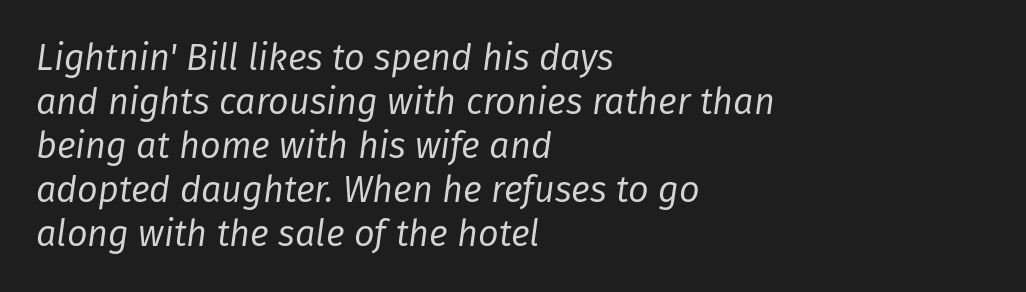
The image shows 36 px regular-weight type, italic (leaning right); set left-aligned, line spacing 1.22x, normal letter spacing, not underlined; low stroke contrast and a medium x-height.
